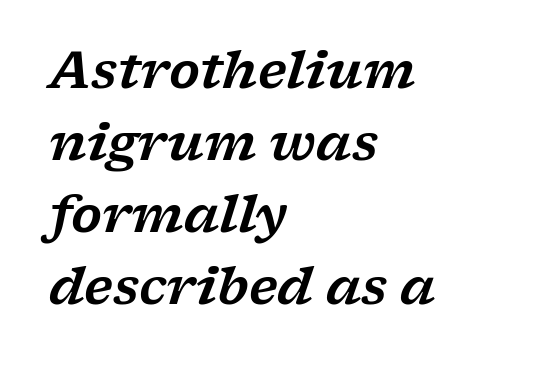
{"serif": "yes", "italic": "yes", "lean": "right", "slant_degrees": 17, "width": "wide", "stroke_contrast": "low", "x_height": "medium", "monospaced": "no", "underline": "no", "align": "left", "line_spacing": "normal", "line_spacing_ratio": 1.44, "letter_spacing": "normal", "letter_spacing_em": 0.0, "glyph_px": 50}
